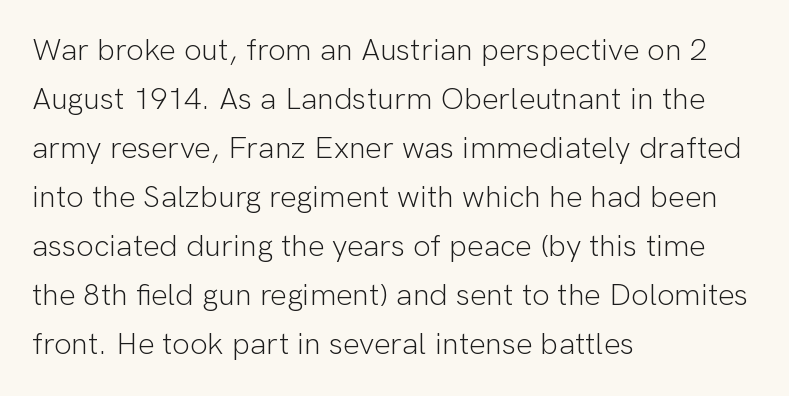
The image shows 31 px light sans-serif type, upright; set left-aligned, normal line spacing (1.58x), normal letter spacing, not underlined; low stroke contrast and a medium x-height.
